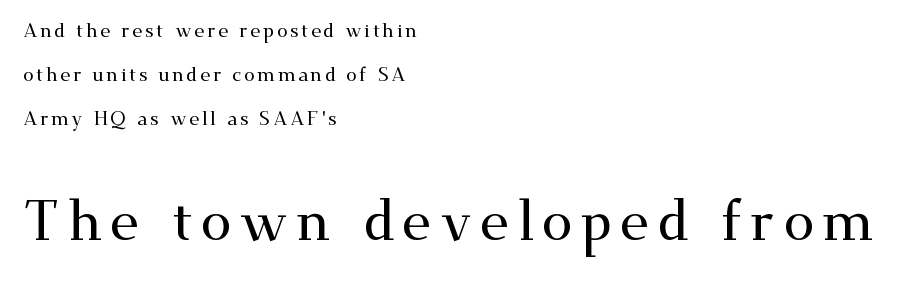
Q: Is the text italic (slanted)? A: No, it is upright.
Q: Is the typeface a serif or a sans-serif typeface? A: Serif.
Q: Is the text underlined? A: No.
Q: How is the paragraph aligned? A: Left-aligned.
Q: Is the spacing between lines tight, normal or loose? A: Loose.
Q: Which block of text is set in a larger size, the first (top) or the second (bottom)? A: The second (bottom) one.
Q: Width (condensed, normal, or wide)? A: Wide.
Q: Stroke contrast? A: Medium.
Q: x-height? A: Small.
Q: Monospaced? A: No.
